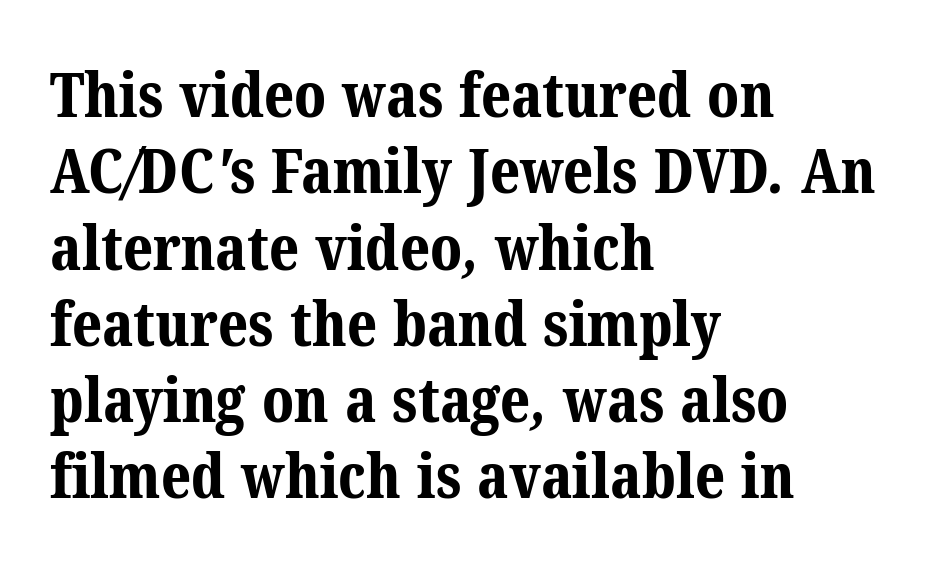
Q: Is the text bold? A: Yes.
Q: Is the typeface a serif or a sans-serif typeface? A: Serif.
Q: Is the text underlined? A: No.
Q: How is the paragraph aligned? A: Left-aligned.
Q: Is the spacing between letters normal or unusually wide? A: Normal.
Q: Width (condensed, normal, or wide)? A: Normal.
Q: Stroke contrast? A: Medium.
Q: x-height? A: Medium.
Q: Monospaced? A: No.
